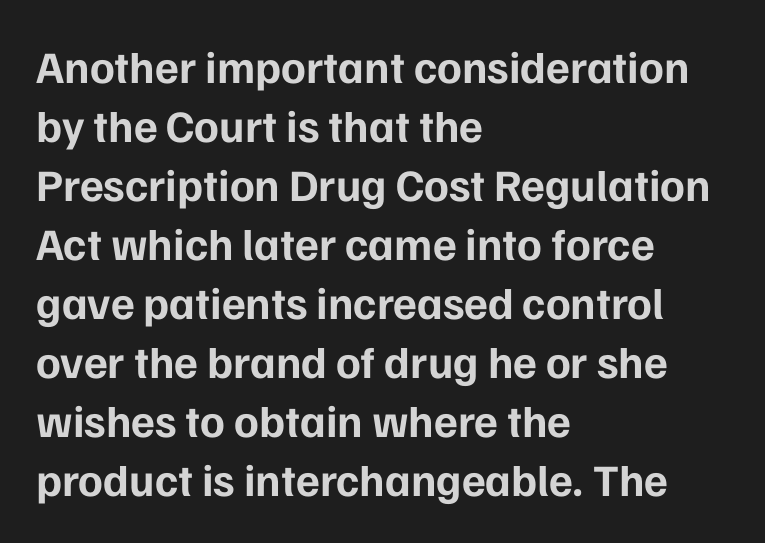
As a designer I'd log this as weight 700, bold. Underline: absent. Upright lettering throughout. Nope, no serifs anywhere on these letters.
